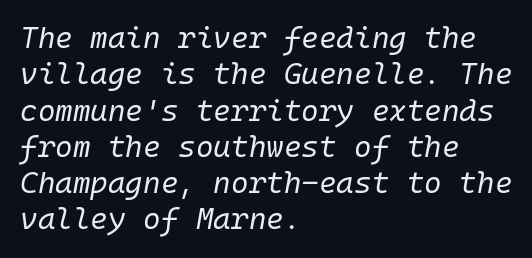
The image shows 30 px regular-weight type, italic (leaning right), monospaced; set left-aligned, line spacing 1.21x, normal letter spacing, not underlined; low stroke contrast and a medium x-height.
